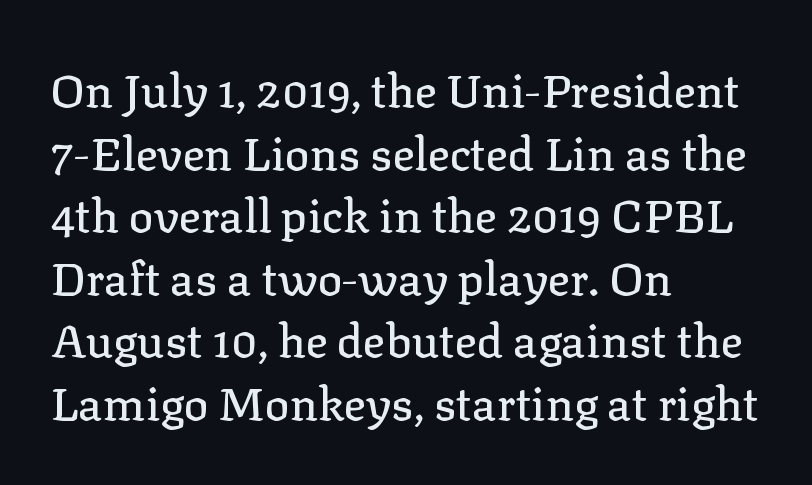
Q: Is the text italic (slanted)? A: No, it is upright.
Q: Is the typeface a serif or a sans-serif typeface? A: Serif.
Q: Is the text underlined? A: No.
Q: How is the paragraph aligned? A: Left-aligned.
Q: Is the spacing between letters normal or unusually wide? A: Normal.
Q: Is the spacing between lines tight, normal or loose? A: Normal.
Q: Width (condensed, normal, or wide)? A: Normal.
Q: Stroke contrast? A: Low.
Q: x-height? A: Medium.
Q: Monospaced? A: No.
